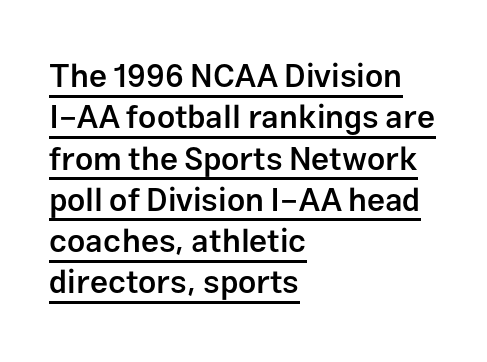
The image shows 32 px semibold sans-serif type, upright; set left-aligned, normal line spacing (1.29x), normal letter spacing, underlined; low stroke contrast and a medium x-height.
